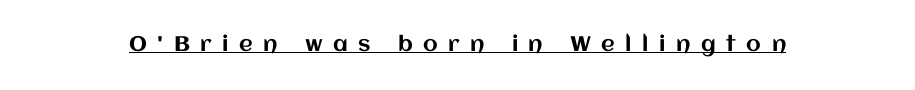
{"italic": "no", "underline": "yes", "letter_spacing": "wide", "letter_spacing_em": 0.5, "glyph_px": 21}
